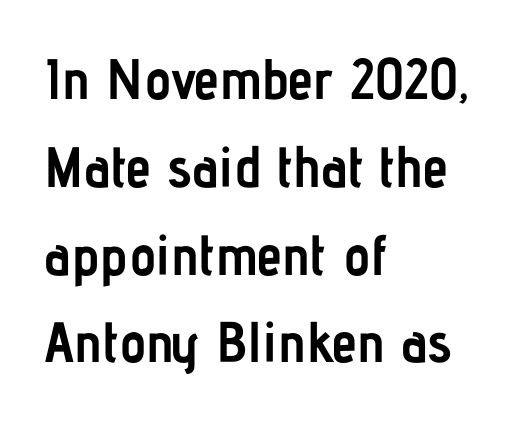
{"serif": "no", "italic": "no", "bold": "yes", "weight": "semibold", "width": "condensed", "stroke_contrast": "low", "x_height": "medium", "monospaced": "no", "underline": "no", "align": "left", "line_spacing": "normal", "line_spacing_ratio": 1.54, "letter_spacing": "normal", "letter_spacing_em": 0.0, "glyph_px": 57}
